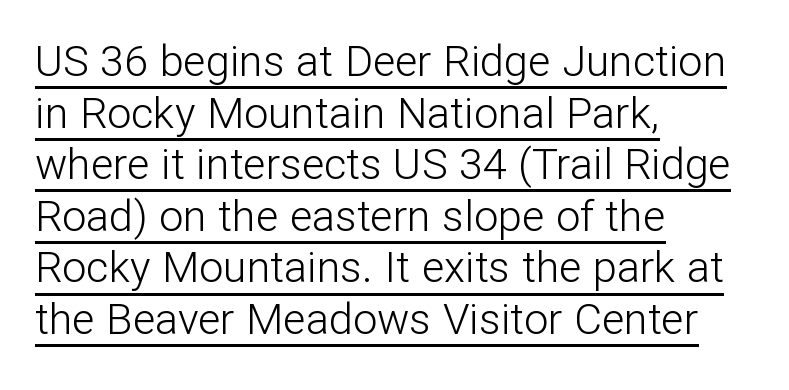
The image shows 43 px light sans-serif type, upright; set left-aligned, line spacing 1.2x, normal letter spacing, underlined; low stroke contrast and a medium x-height.
